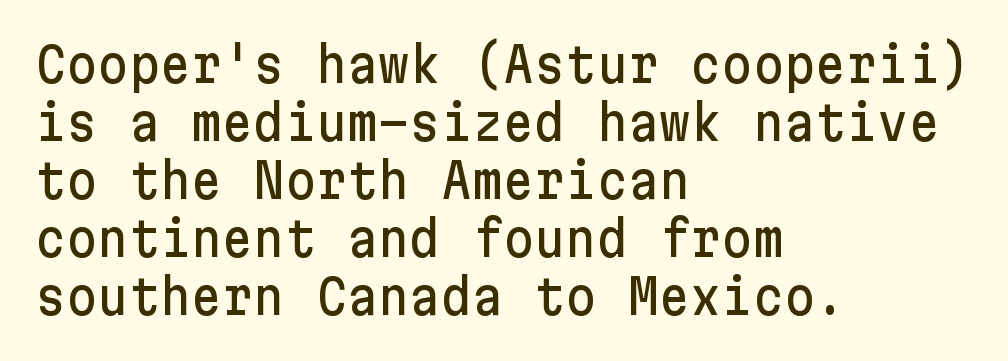
Posture: vertical. Glyph-to-glyph distance matches everyday printed text. Check under the words: just untouched page. The text was rendered using a sans face with plain stroke endings.
